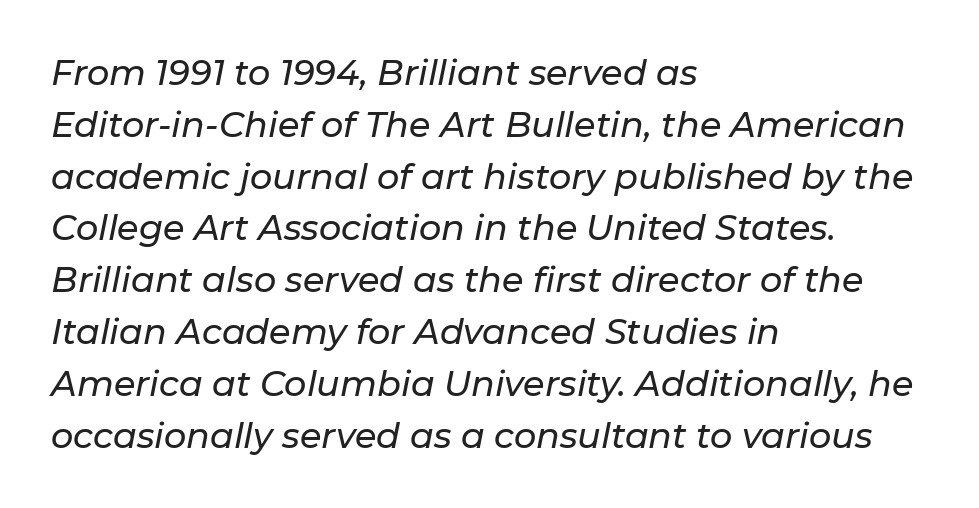
{"italic": "yes", "lean": "right", "slant_degrees": 11, "width": "normal", "stroke_contrast": "low", "x_height": "medium", "monospaced": "no", "underline": "no", "align": "left", "line_spacing": "normal", "line_spacing_ratio": 1.48, "letter_spacing": "normal", "letter_spacing_em": 0.0, "glyph_px": 35}
